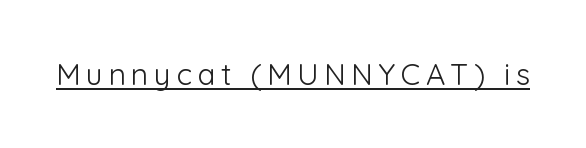
Q: Is the text bold? A: No.
Q: Is the text italic (slanted)? A: No, it is upright.
Q: Is the typeface a serif or a sans-serif typeface? A: Sans-serif.
Q: Is the text underlined? A: Yes.
Q: Width (condensed, normal, or wide)? A: Normal.
Q: Stroke contrast? A: Low.
Q: x-height? A: Medium.
Q: Monospaced? A: No.
